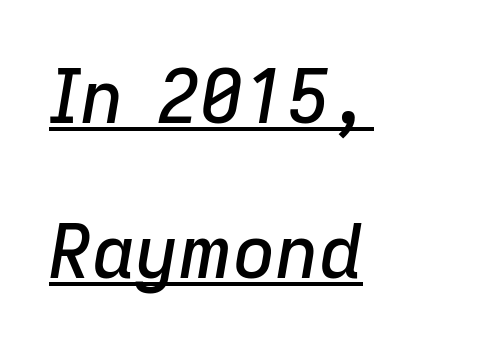
{"italic": "yes", "lean": "right", "slant_degrees": 9, "width": "normal", "stroke_contrast": "low", "x_height": "medium", "monospaced": "no", "underline": "yes", "align": "left", "line_spacing": "loose", "line_spacing_ratio": 2.07, "letter_spacing": "normal", "letter_spacing_em": 0.0, "glyph_px": 75}
